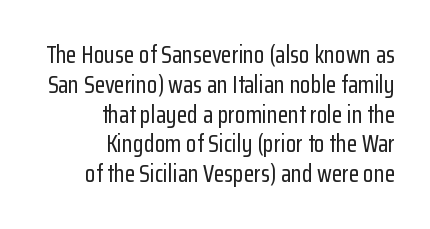
{"italic": "no", "underline": "no", "align": "right", "line_spacing_ratio": 1.24, "letter_spacing": "normal", "letter_spacing_em": 0.0, "glyph_px": 24}
